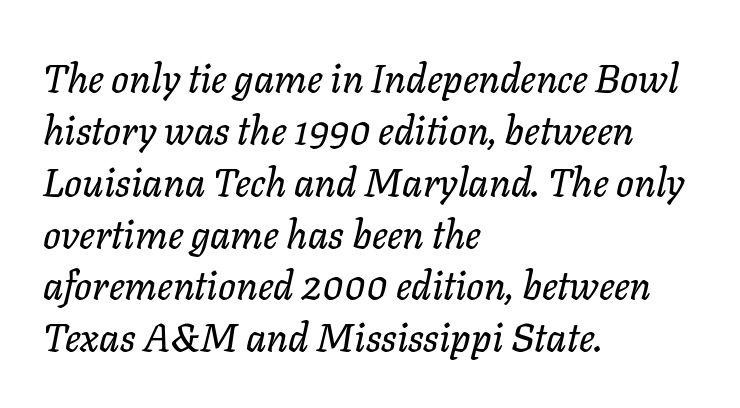
The image shows 39 px text type, italic (leaning right); set left-aligned, normal line spacing (1.33x), normal letter spacing, not underlined; low stroke contrast and a medium x-height.
